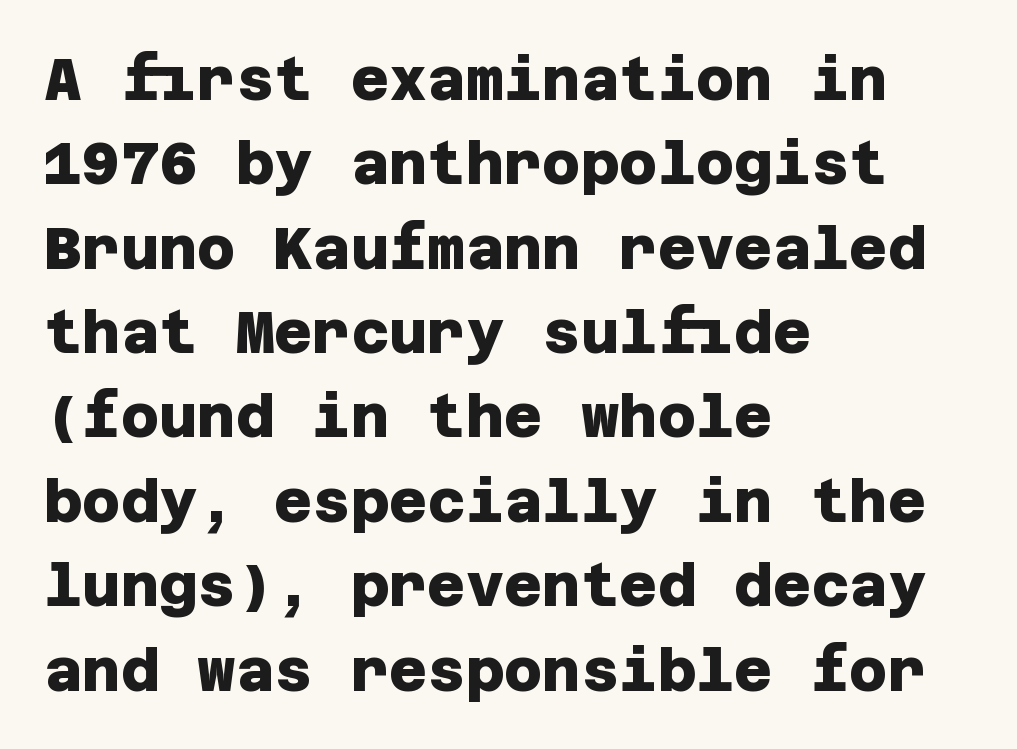
Q: Is the text bold? A: Yes.
Q: Is the typeface a serif or a sans-serif typeface? A: Sans-serif.
Q: Is the text underlined? A: No.
Q: How is the paragraph aligned? A: Left-aligned.
Q: Is the spacing between letters normal or unusually wide? A: Normal.
Q: Is the spacing between lines tight, normal or loose? A: Normal.
Q: Width (condensed, normal, or wide)? A: Normal.
Q: Stroke contrast? A: Low.
Q: x-height? A: Large.
